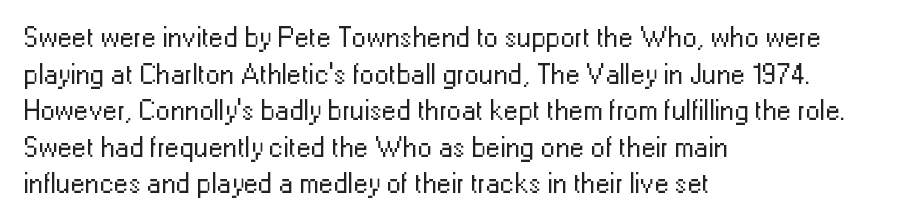
Q: Is the text bold? A: No.
Q: Is the text italic (slanted)? A: No, it is upright.
Q: Is the typeface a serif or a sans-serif typeface? A: Sans-serif.
Q: Is the text underlined? A: No.
Q: How is the paragraph aligned? A: Left-aligned.
Q: Is the spacing between letters normal or unusually wide? A: Normal.
Q: Is the spacing between lines tight, normal or loose? A: Normal.
Q: Width (condensed, normal, or wide)? A: Normal.
Q: Stroke contrast? A: Low.
Q: x-height? A: Medium.
Q: Monospaced? A: No.
